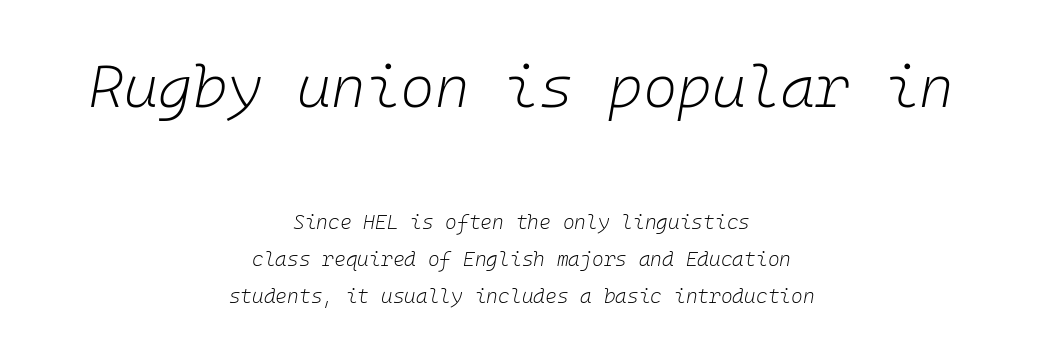
Q: Is the text bold? A: No.
Q: Is the text italic (slanted)? A: Yes, it leans right by about 10 degrees.
Q: Is the text underlined? A: No.
Q: How is the paragraph aligned? A: Centered.
Q: Is the spacing between letters normal or unusually wide? A: Normal.
Q: Which block of text is set in a larger size, the first (top) or the second (bottom)? A: The first (top) one.
Q: Width (condensed, normal, or wide)? A: Normal.
Q: Stroke contrast? A: Low.
Q: x-height? A: Medium.
Q: Monospaced? A: Yes.
